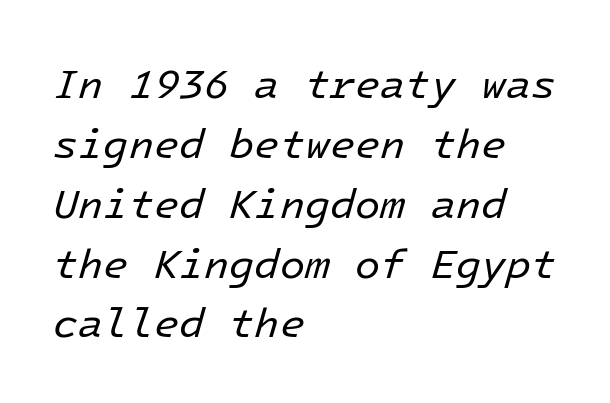
The image shows 41 px regular-weight type, italic (leaning right); set left-aligned, normal line spacing (1.46x), normal letter spacing, not underlined; low stroke contrast and a medium x-height.
